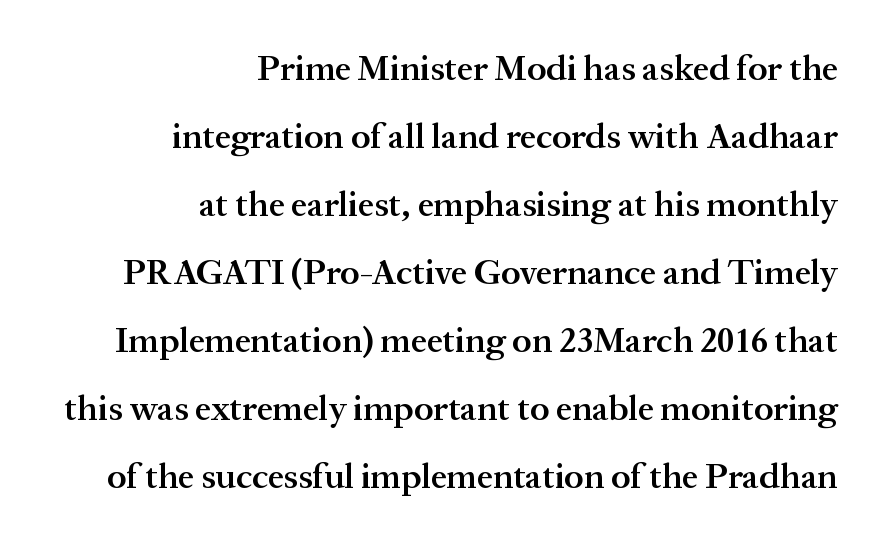
The image shows 36 px semibold serif type, upright; set right-aligned, line spacing 1.89x, normal letter spacing, not underlined; medium stroke contrast and a medium x-height.
